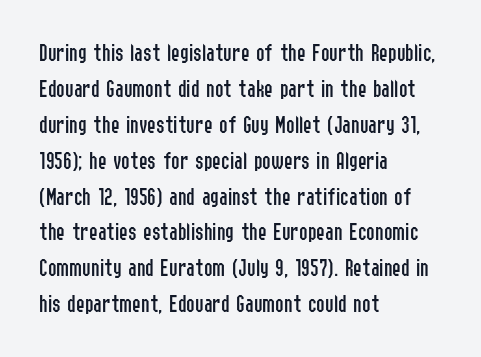
The characters are drawn with everyday or finer stroke widths. Line beginnings align vertically; line endings do not. Rule under the text: the space is simply empty. Words appear dense and cohesive because spacing is normal. Whoever set this chose a conventional vertical rhythm. Rendered with straight, roman letterforms.
